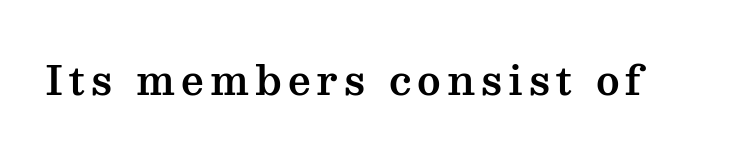
Q: Is the text italic (slanted)? A: No, it is upright.
Q: Is the typeface a serif or a sans-serif typeface? A: Serif.
Q: Is the text underlined? A: No.
Q: Width (condensed, normal, or wide)? A: Wide.
Q: Stroke contrast? A: Medium.
Q: x-height? A: Medium.
Q: Monospaced? A: No.
